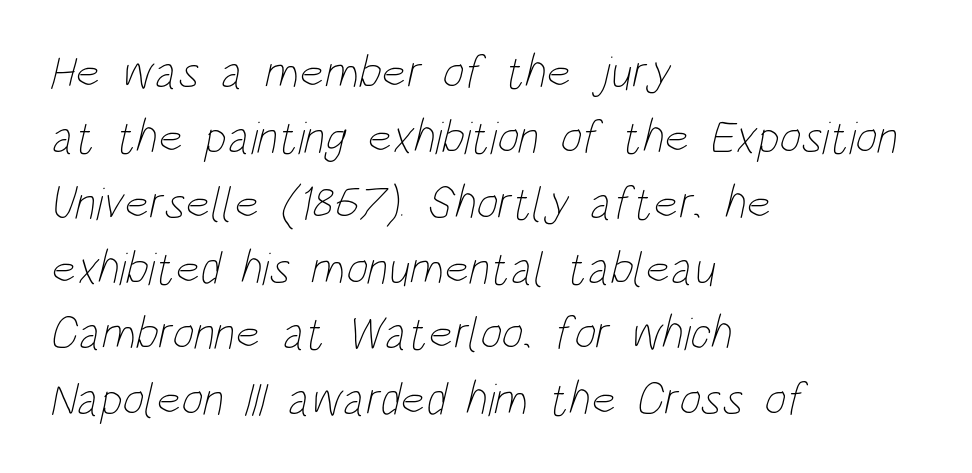
The image shows 47 px thin, condensed type; set left-aligned, normal line spacing (1.39x), normal letter spacing, not underlined; low stroke contrast and a large x-height.
